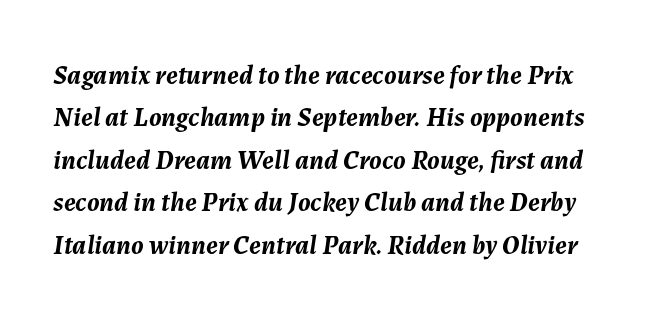
Vertically, the passage feels balanced, rows spaced as you'd expect. Is the letter spacing exaggerated? No — it looks like the ordinary default. The area under the type is left untouched. Every letter is thick-stroked: bold, no question. Style check: oblique.
